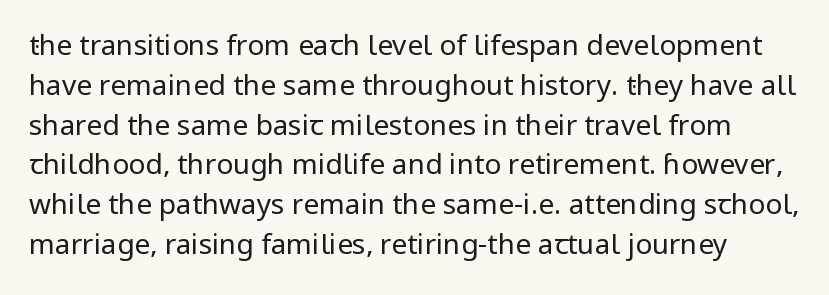
{"serif": "no", "italic": "no", "bold": "no", "weight": "regular", "width": "normal", "stroke_contrast": "low", "x_height": "medium", "monospaced": "no", "underline": "no", "line_spacing": "normal", "line_spacing_ratio": 1.42, "letter_spacing": "normal", "letter_spacing_em": 0.0, "glyph_px": 28}
